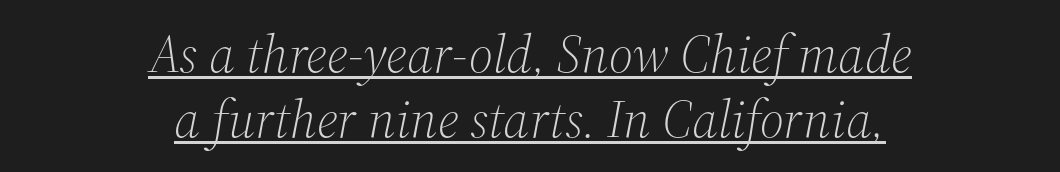
Weight: in the light-to-regular range. This sample uses an oblique cut, with every glyph tilted off the vertical. Caption: standard tracking, unaltered. Type style note: has serifs. The rendering uses the underline text-decoration. Proportional: the letters do not fall into vertical columns.
